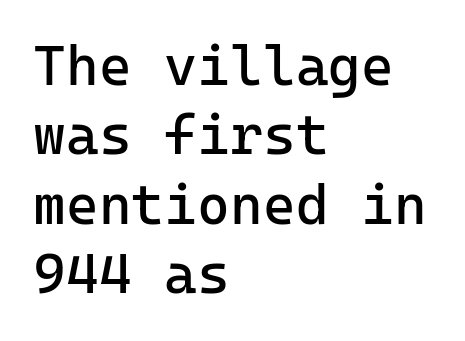
Q: Is the text bold? A: No.
Q: Is the text italic (slanted)? A: No, it is upright.
Q: Is the typeface a serif or a sans-serif typeface? A: Sans-serif.
Q: Is the text underlined? A: No.
Q: How is the paragraph aligned? A: Left-aligned.
Q: Is the spacing between letters normal or unusually wide? A: Normal.
Q: Width (condensed, normal, or wide)? A: Normal.
Q: Stroke contrast? A: Low.
Q: x-height? A: Medium.
